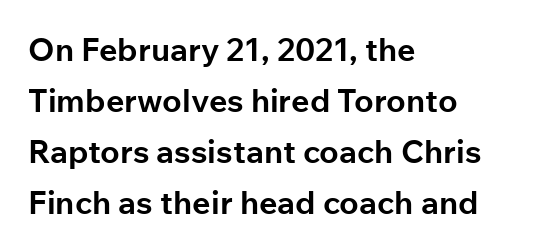
{"serif": "no", "italic": "no", "bold": "yes", "weight": "bold", "width": "normal", "stroke_contrast": "low", "x_height": "medium", "monospaced": "no", "underline": "no", "align": "left", "line_spacing": "normal", "line_spacing_ratio": 1.59, "letter_spacing": "normal", "letter_spacing_em": 0.0, "glyph_px": 32}
